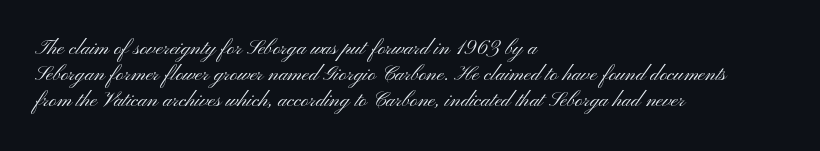
Unmarked baselines from the first word to the last. Students, note that the glyphs here touch the page at normal intervals. Which margin do the lines hug? The left one — the right edge is uneven. The typesetting does not lean heavy: it is not bold.
